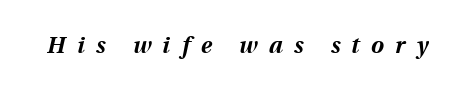
{"italic": "yes", "lean": "right", "slant_degrees": 13, "bold": "yes", "underline": "no", "letter_spacing": "wide", "letter_spacing_em": 0.49, "glyph_px": 23}
